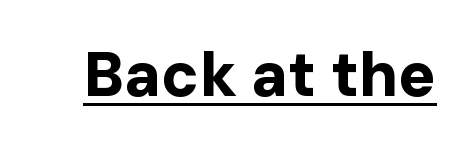
The image shows 62 px bold sans-serif type, upright; set normal letter spacing, underlined; low stroke contrast and a medium x-height.
